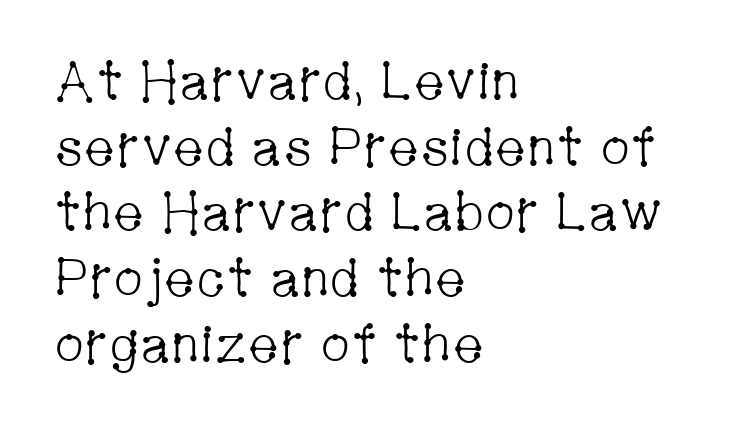
Q: Is the text bold? A: No.
Q: Is the text italic (slanted)? A: No, it is upright.
Q: Is the typeface a serif or a sans-serif typeface? A: Serif.
Q: Is the text underlined? A: No.
Q: How is the paragraph aligned? A: Left-aligned.
Q: Is the spacing between letters normal or unusually wide? A: Normal.
Q: Width (condensed, normal, or wide)? A: Condensed.
Q: Stroke contrast? A: Low.
Q: x-height? A: Medium.
Q: Monospaced? A: No.
